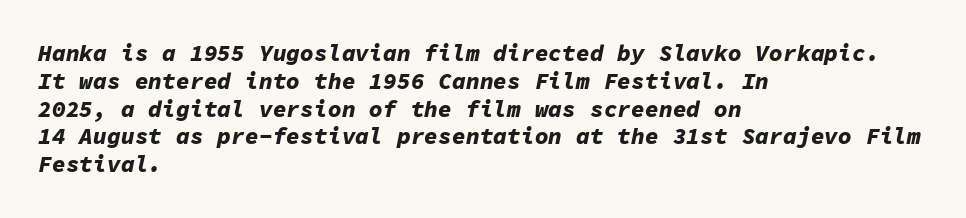
The image shows 23 px bold type, italic (leaning right); set left-aligned, line spacing 1.21x, normal letter spacing, not underlined.
